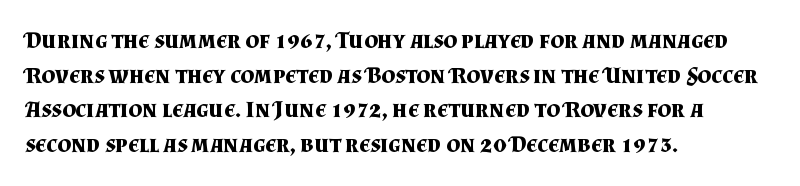
Q: Is the text bold? A: Yes.
Q: Is the text italic (slanted)? A: No, it is upright.
Q: Is the text underlined? A: No.
Q: How is the paragraph aligned? A: Left-aligned.
Q: Is the spacing between letters normal or unusually wide? A: Normal.
Q: Is the spacing between lines tight, normal or loose? A: Normal.
